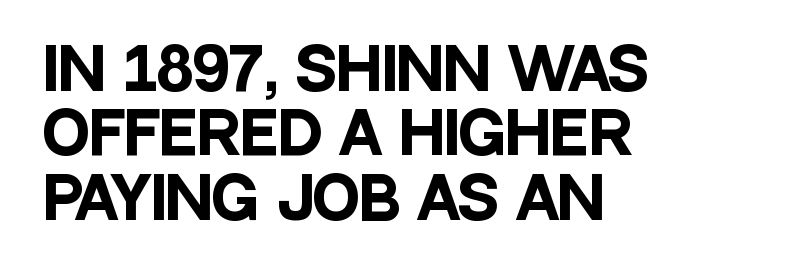
This is sans-serif lettering, the kind often seen on screens and signage. The rag falls on the right side of this text block. Nobody touched the tracking dial on this one. Notice how descenders almost collide with the ascenders below — that's tight leading. Notice how thick the strokes are: this is what a full bold looks like. Is this a fixed-width face? No — the glyphs have proportional, varying widths.
